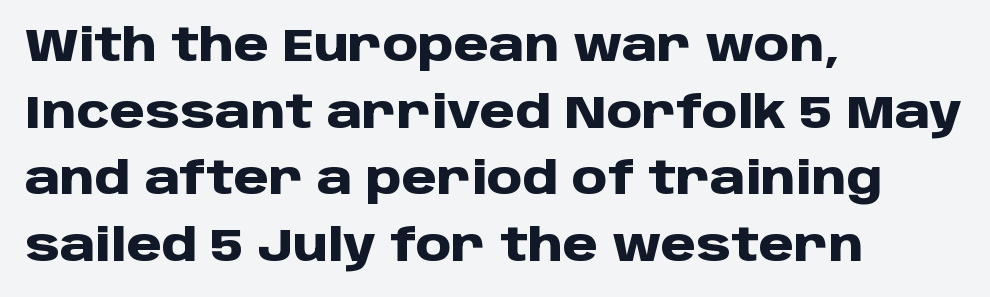
Clear beneath every line of the passage. Stroke thickness is high; the sample reads as a true bold. Is this a fixed-width face? No — the glyphs have proportional, varying widths. Baseline-to-baseline distance is the conventional proportion of letter height. Each line starts at the same left margin while the right side varies.
